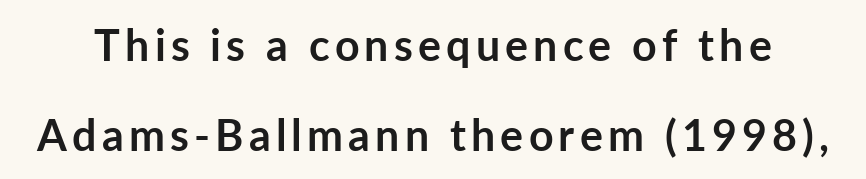
Q: Is the text bold? A: Yes.
Q: Is the text italic (slanted)? A: No, it is upright.
Q: Is the typeface a serif or a sans-serif typeface? A: Sans-serif.
Q: Is the text underlined? A: No.
Q: Is the spacing between lines tight, normal or loose? A: Loose.
Q: Width (condensed, normal, or wide)? A: Normal.
Q: Stroke contrast? A: Low.
Q: x-height? A: Medium.
Q: Monospaced? A: No.
